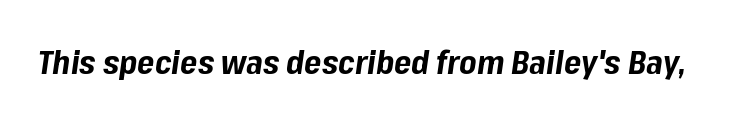
Q: Is the text bold? A: Yes.
Q: Is the text italic (slanted)? A: Yes, it leans right by about 8 degrees.
Q: Is the text underlined? A: No.
Q: Is the spacing between letters normal or unusually wide? A: Normal.
Q: Width (condensed, normal, or wide)? A: Normal.
Q: Stroke contrast? A: Low.
Q: x-height? A: Medium.
Q: Monospaced? A: No.
